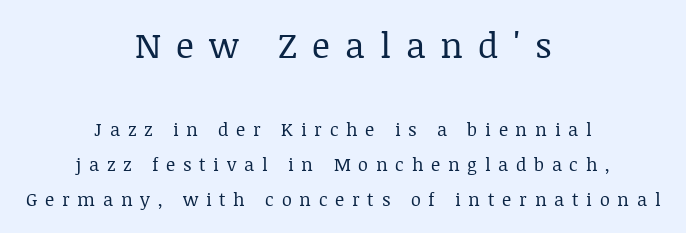
{"serif": "yes", "italic": "no", "bold": "no", "weight": "regular", "width": "normal", "stroke_contrast": "low", "x_height": "large", "monospaced": "no", "underline": "no", "align": "center", "line_spacing": "loose", "line_spacing_ratio": 1.95, "letter_spacing": "wide", "letter_spacing_em": 0.43, "larger_block": "first", "size_ratio": 1.94, "glyph_px": 35}
